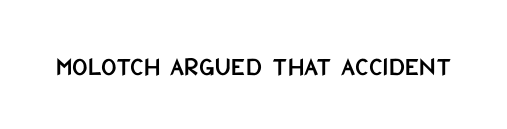
Q: Is the text italic (slanted)? A: No, it is upright.
Q: Is the text underlined? A: No.
Q: Is the spacing between letters normal or unusually wide? A: Normal.
